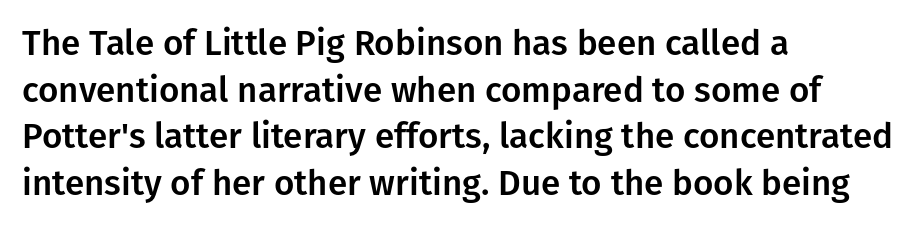
The image shows 35 px sans-serif type, upright; set left-aligned, normal line spacing (1.33x), normal letter spacing, not underlined; low stroke contrast and a medium x-height.
